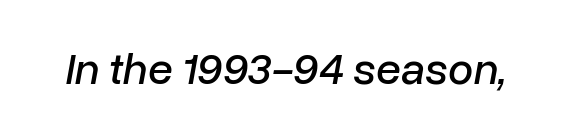
{"italic": "yes", "lean": "right", "slant_degrees": 10, "width": "normal", "stroke_contrast": "low", "x_height": "medium", "monospaced": "no", "underline": "no", "letter_spacing": "normal", "letter_spacing_em": 0.0, "glyph_px": 45}
